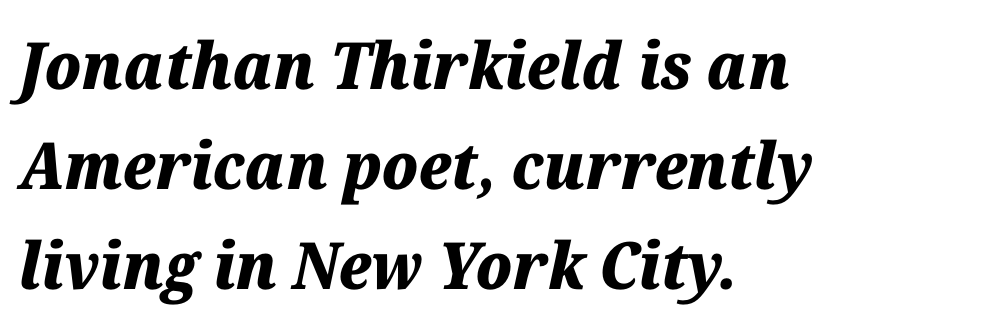
The image shows 65 px heavy type, italic (leaning right); set left-aligned, normal line spacing (1.54x), normal letter spacing, not underlined; medium stroke contrast and a medium x-height.
